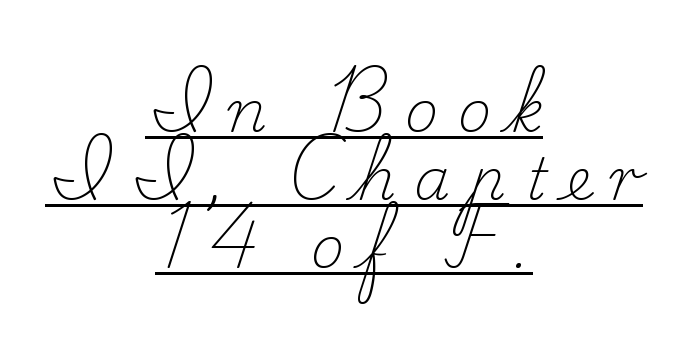
{"serif": "yes", "bold": "no", "weight": "light", "width": "normal", "stroke_contrast": "low", "x_height": "small", "monospaced": "no", "underline": "yes", "align": "center", "line_spacing_ratio": 1.17, "letter_spacing": "wide", "letter_spacing_em": 0.32, "glyph_px": 58}
